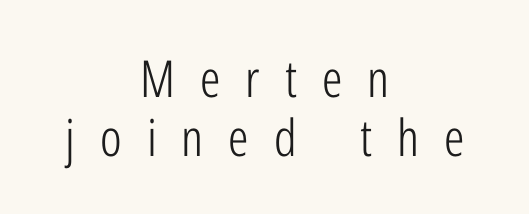
Q: Is the text bold? A: No.
Q: Is the text italic (slanted)? A: No, it is upright.
Q: Is the typeface a serif or a sans-serif typeface? A: Sans-serif.
Q: Is the text underlined? A: No.
Q: How is the paragraph aligned? A: Centered.
Q: Is the spacing between letters normal or unusually wide? A: Unusually wide.
Q: Width (condensed, normal, or wide)? A: Condensed.
Q: Stroke contrast? A: Low.
Q: x-height? A: Medium.
Q: Monospaced? A: No.
